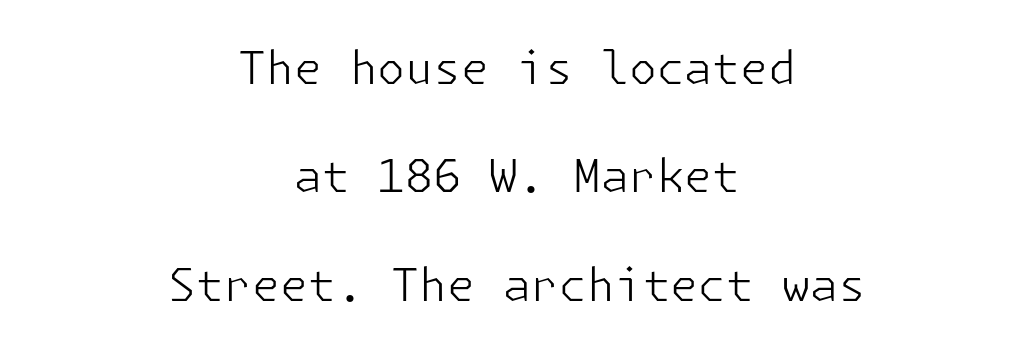
The image shows 45 px light sans-serif type, upright; set centered, loose line spacing (2.41x), normal letter spacing, not underlined; low stroke contrast and a medium x-height.
